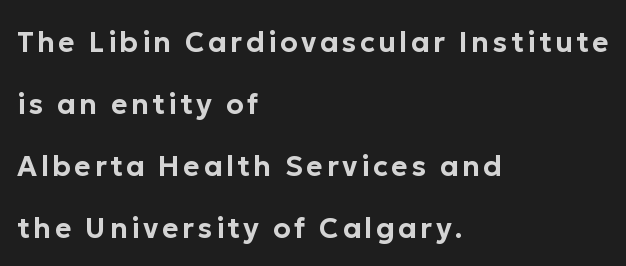
Q: Is the text italic (slanted)? A: No, it is upright.
Q: Is the typeface a serif or a sans-serif typeface? A: Sans-serif.
Q: Is the text underlined? A: No.
Q: How is the paragraph aligned? A: Left-aligned.
Q: Is the spacing between lines tight, normal or loose? A: Loose.
Q: Width (condensed, normal, or wide)? A: Normal.
Q: Stroke contrast? A: Low.
Q: x-height? A: Medium.
Q: Monospaced? A: No.
